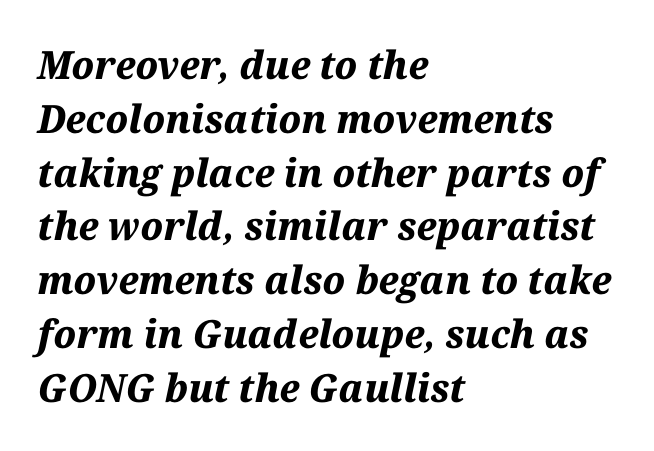
Does the copy run flush right? No — it runs flush left. In terms of weight, the rendering is a true, heavy bold. The designer left line spacing at the default. Proportional: the letters do not fall into vertical columns. The words here are not underlined. Quick note: italic.
